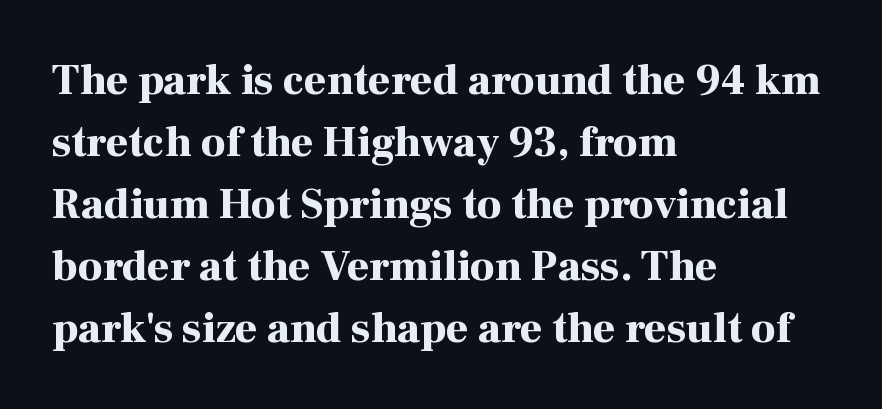
Each letter keeps its own natural width here, so spacing adapts to shape. The passage shown is emphatically bold. The setting favours the left margin, as ordinary paragraphs usually do. Descender tails drop into unmarked territory. Are there feet on the stems? There are — it's a serif. Regular leading.
